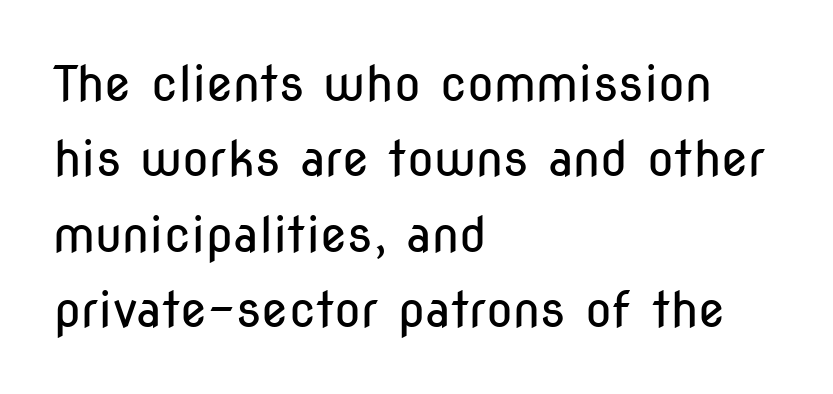
The typesetter chose a ragged-right arrangement here. Classification — sans serif. Compared with a typical body face, this is equally light or lighter still. Posture: vertical. No word sits above an underline. Each letter keeps its own natural width here, so spacing adapts to shape.
